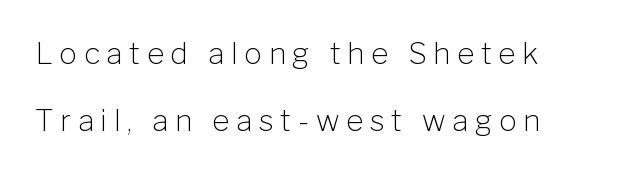
{"serif": "no", "italic": "no", "bold": "no", "weight": "light", "width": "normal", "stroke_contrast": "low", "x_height": "medium", "monospaced": "no", "underline": "no", "align": "left", "line_spacing": "loose", "line_spacing_ratio": 2.24, "letter_spacing": "wide", "letter_spacing_em": 0.22, "glyph_px": 30}
